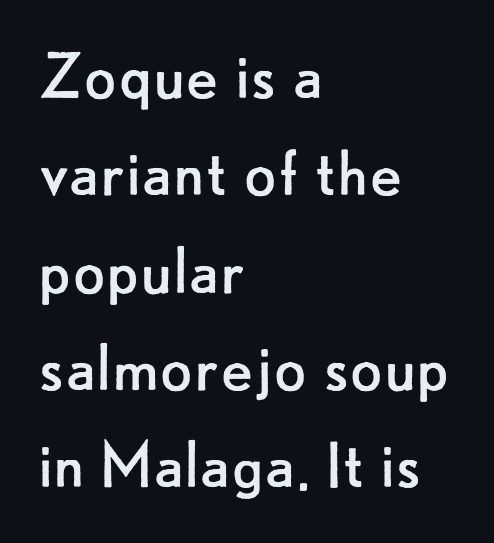
The image shows 76 px regular-weight sans-serif type, upright; set left-aligned, normal line spacing (1.28x), normal letter spacing, not underlined; low stroke contrast and a small x-height.
